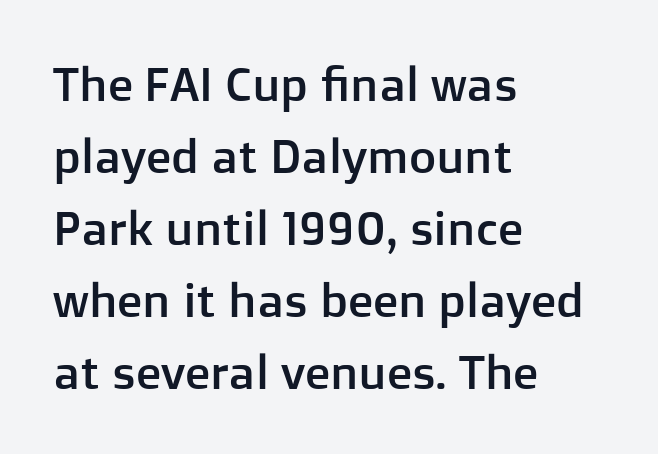
The letters advance in unequal steps, a hallmark of proportional type. Underlining? Definitely not there. The passage shown is typeset with a sans-serif family. A typesetter would call this zero additional tracking. Quick note: not italic, upright.
